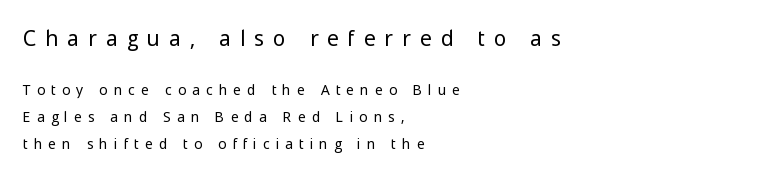
{"italic": "no", "bold": "no", "underline": "no", "align": "left", "line_spacing": "loose", "line_spacing_ratio": 1.93, "letter_spacing": "wide", "letter_spacing_em": 0.45, "larger_block": "first", "size_ratio": 1.5, "glyph_px": 21}
